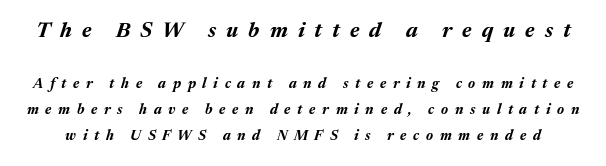
Q: Is the text bold? A: Yes.
Q: Is the text italic (slanted)? A: Yes, it leans right by about 17 degrees.
Q: Is the text underlined? A: No.
Q: Is the spacing between letters normal or unusually wide? A: Unusually wide.
Q: Which block of text is set in a larger size, the first (top) or the second (bottom)? A: The first (top) one.
